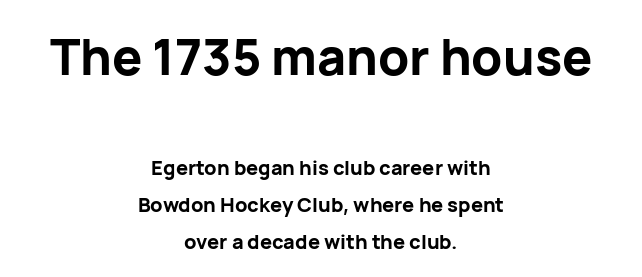
The image shows 50 px bold sans-serif type, upright; set centered, line spacing 1.85x, normal letter spacing, not underlined; the first (top) block is 2.5x larger; low stroke contrast and a medium x-height.
